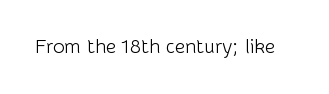
Posture: upright roman. Short note: letters normally spaced. The weight would be labelled regular, book, light, or lighter still. Lines of text with bare space underneath.
